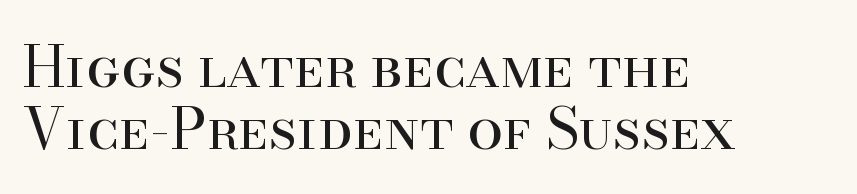
Q: Is the text bold? A: No.
Q: Is the text italic (slanted)? A: No, it is upright.
Q: Is the typeface a serif or a sans-serif typeface? A: Serif.
Q: Is the text underlined? A: No.
Q: How is the paragraph aligned? A: Left-aligned.
Q: Is the spacing between letters normal or unusually wide? A: Normal.
Q: Is the spacing between lines tight, normal or loose? A: Tight.
Q: Width (condensed, normal, or wide)? A: Normal.
Q: Stroke contrast? A: High.
Q: x-height? A: Small.
Q: Monospaced? A: No.
